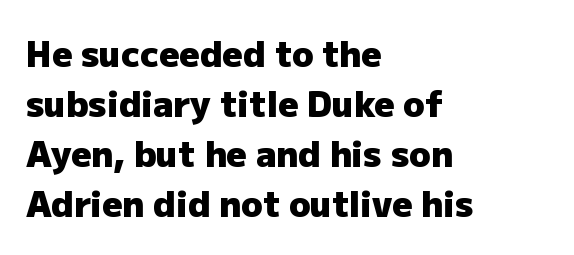
The image shows 35 px heavy sans-serif type, upright; set left-aligned, normal line spacing (1.43x), normal letter spacing, not underlined; low stroke contrast and a medium x-height.
